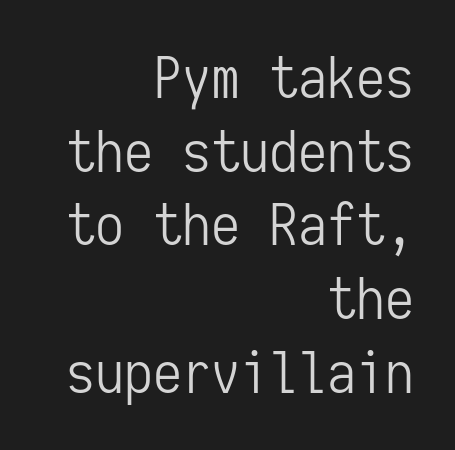
Q: Is the text bold? A: No.
Q: Is the text italic (slanted)? A: No, it is upright.
Q: Is the typeface a serif or a sans-serif typeface? A: Sans-serif.
Q: Is the text underlined? A: No.
Q: How is the paragraph aligned? A: Right-aligned.
Q: Is the spacing between letters normal or unusually wide? A: Normal.
Q: Is the spacing between lines tight, normal or loose? A: Normal.
Q: Width (condensed, normal, or wide)? A: Condensed.
Q: Stroke contrast? A: Low.
Q: x-height? A: Medium.
Q: Monospaced? A: Yes.
